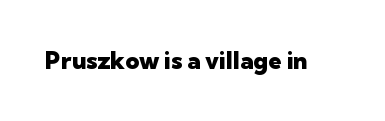
The image shows 24 px bold type, upright; set normal letter spacing, not underlined.
